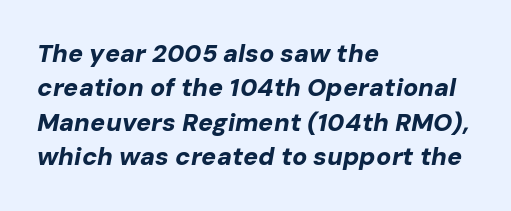
Q: Is the text bold? A: Yes.
Q: Is the text italic (slanted)? A: Yes, it leans right by about 10 degrees.
Q: Is the text underlined? A: No.
Q: How is the paragraph aligned? A: Left-aligned.
Q: Is the spacing between letters normal or unusually wide? A: Normal.
Q: Is the spacing between lines tight, normal or loose? A: Normal.
